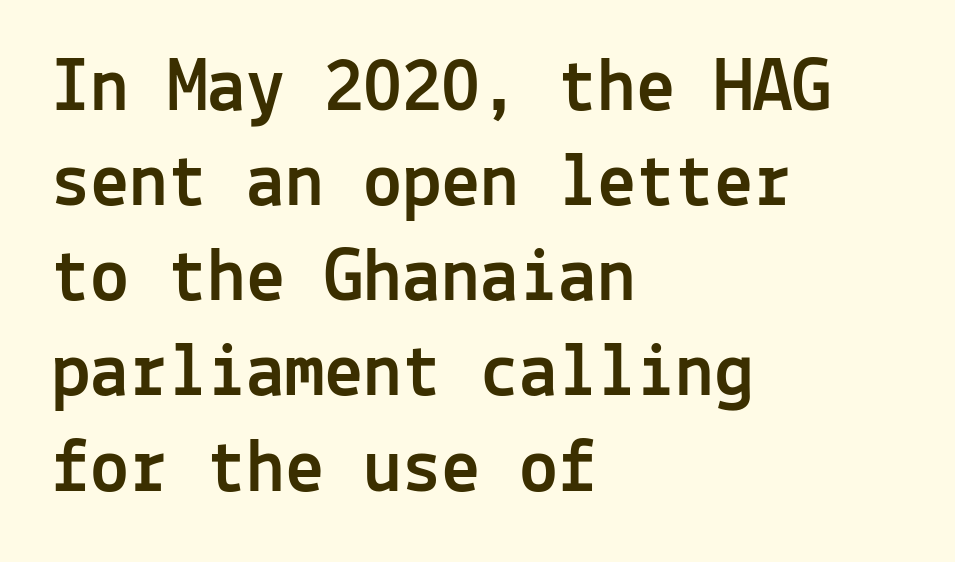
Q: Is the text italic (slanted)? A: No, it is upright.
Q: Is the typeface a serif or a sans-serif typeface? A: Sans-serif.
Q: Is the text underlined? A: No.
Q: How is the paragraph aligned? A: Left-aligned.
Q: Is the spacing between letters normal or unusually wide? A: Normal.
Q: Width (condensed, normal, or wide)? A: Normal.
Q: x-height? A: Medium.
Q: Monospaced? A: Yes.
